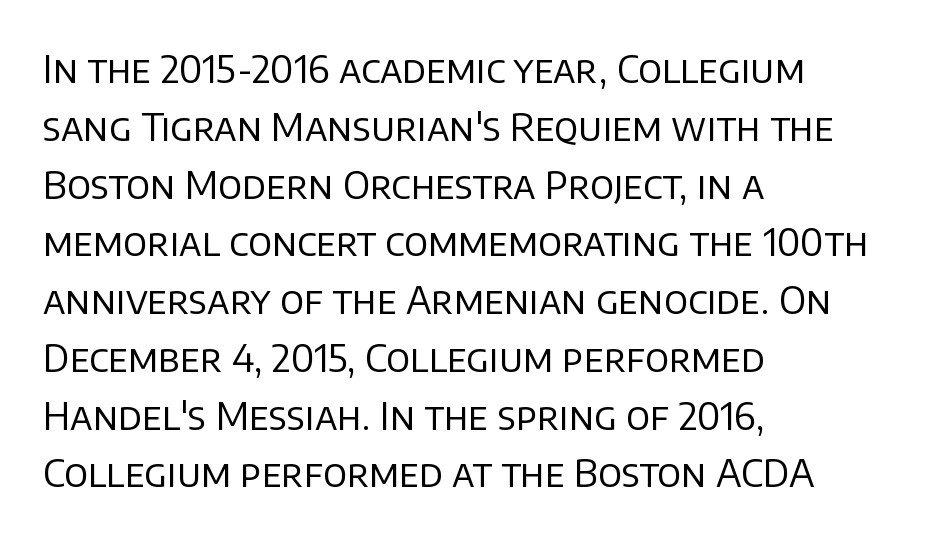
The image shows 38 px regular-weight sans-serif type, upright; set left-aligned, normal line spacing (1.52x), normal letter spacing, not underlined; low stroke contrast and a large x-height.
